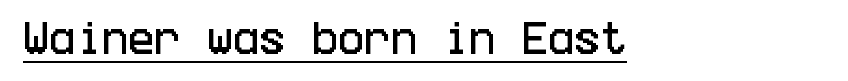
Q: Is the text italic (slanted)? A: No, it is upright.
Q: Is the typeface a serif or a sans-serif typeface? A: Sans-serif.
Q: Is the text underlined? A: Yes.
Q: Is the spacing between letters normal or unusually wide? A: Normal.
Q: Width (condensed, normal, or wide)? A: Condensed.
Q: Stroke contrast? A: Low.
Q: x-height? A: Large.
